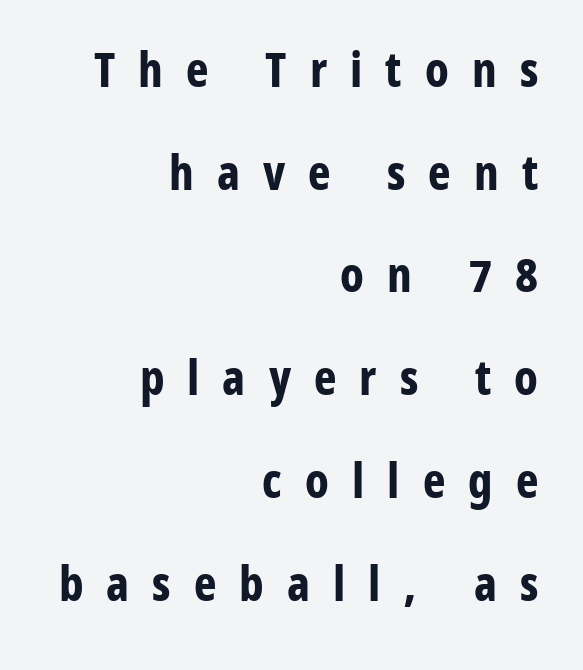
Type without underlining. The passage shown is typeset with a sans-serif family. Typeset ragged left — the right edge is the straight one. The letters stand straight up with perfectly vertical stems.
